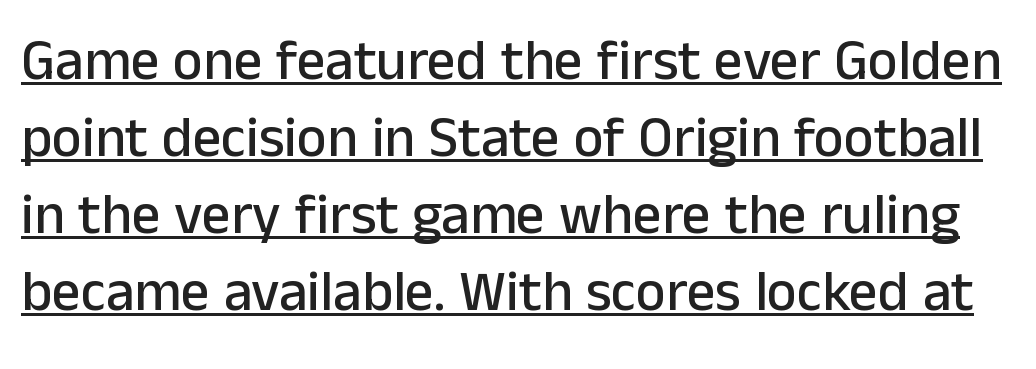
The image shows 57 px sans-serif type, upright; set normal line spacing (1.35x), normal letter spacing, underlined; low stroke contrast and a medium x-height.
